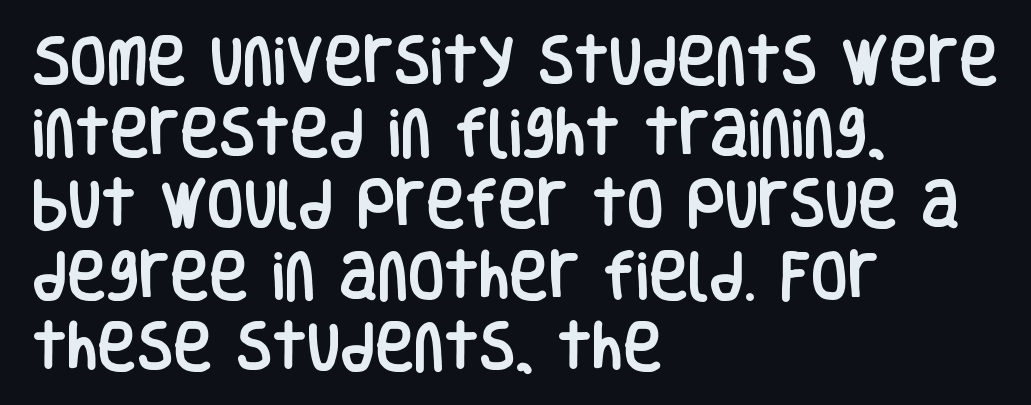
The image shows 53 px condensed sans-serif type, upright; set left-aligned, normal line spacing (1.35x), normal letter spacing, not underlined; low stroke contrast and a large x-height.
